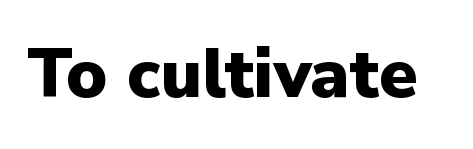
Q: Is the text bold? A: Yes.
Q: Is the text italic (slanted)? A: No, it is upright.
Q: Is the typeface a serif or a sans-serif typeface? A: Sans-serif.
Q: Is the text underlined? A: No.
Q: Is the spacing between letters normal or unusually wide? A: Normal.
Q: Width (condensed, normal, or wide)? A: Normal.
Q: Stroke contrast? A: Low.
Q: x-height? A: Medium.
Q: Monospaced? A: No.
